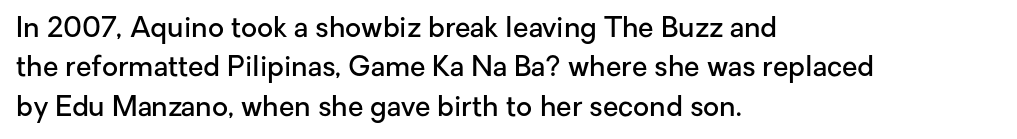
The image shows 28 px semibold sans-serif type, upright; set left-aligned, normal line spacing (1.41x), normal letter spacing, not underlined; low stroke contrast and a medium x-height.
